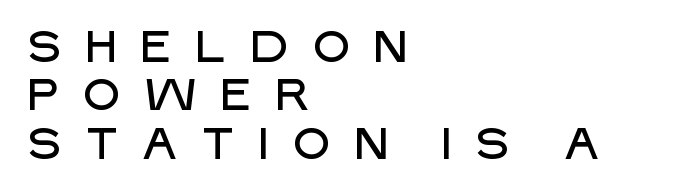
The image shows 44 px sans-serif type, upright; set left-aligned, tight line spacing (1.1x), unusually wide letter spacing (+0.47 em), not underlined; low stroke contrast and a large x-height.
